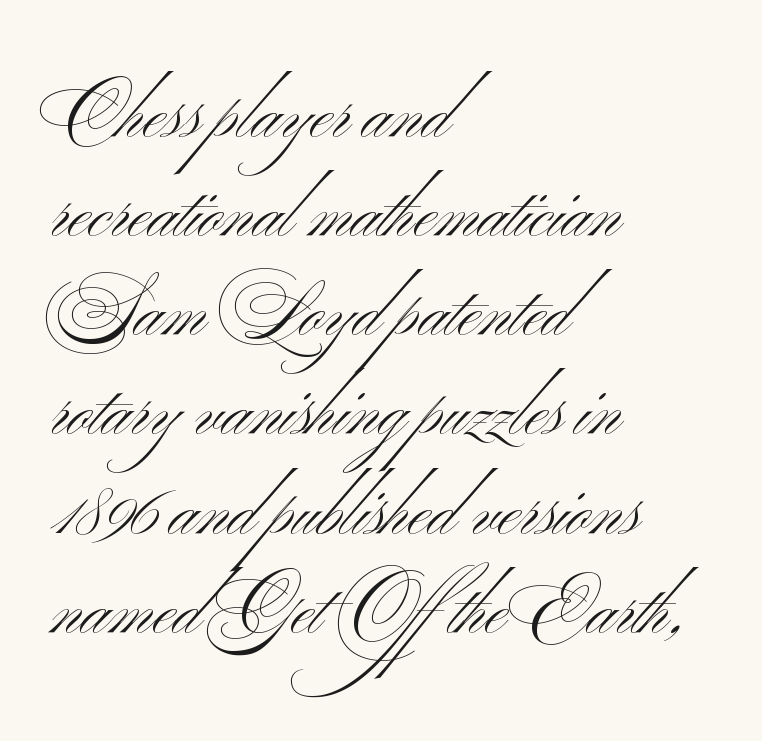
Q: Is the text bold? A: No.
Q: Is the typeface a serif or a sans-serif typeface? A: Sans-serif.
Q: Is the text underlined? A: No.
Q: How is the paragraph aligned? A: Left-aligned.
Q: Is the spacing between letters normal or unusually wide? A: Normal.
Q: Is the spacing between lines tight, normal or loose? A: Normal.
Q: Width (condensed, normal, or wide)? A: Wide.
Q: Stroke contrast? A: Medium.
Q: x-height? A: Small.
Q: Monospaced? A: No.
